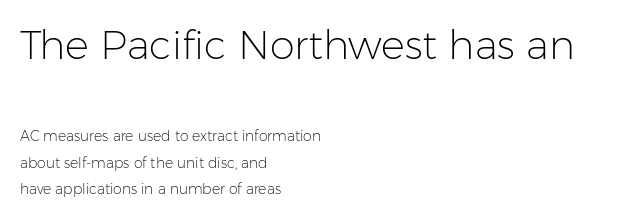
{"serif": "no", "italic": "no", "bold": "no", "weight": "light", "width": "normal", "stroke_contrast": "low", "x_height": "medium", "monospaced": "no", "underline": "no", "align": "left", "line_spacing_ratio": 1.88, "letter_spacing": "normal", "letter_spacing_em": 0.0, "larger_block": "first", "size_ratio": 2.86, "glyph_px": 40}
